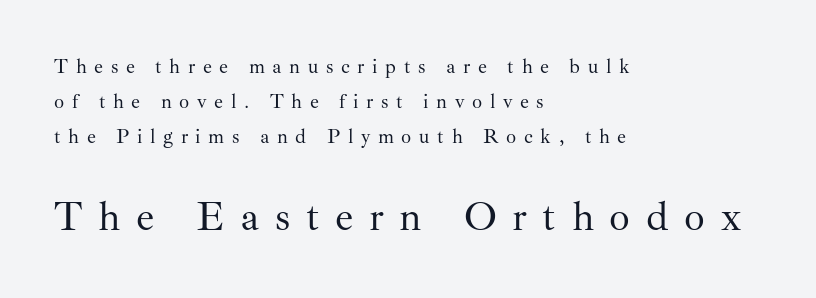
Q: Is the text bold? A: No.
Q: Is the text italic (slanted)? A: No, it is upright.
Q: Is the typeface a serif or a sans-serif typeface? A: Serif.
Q: Is the text underlined? A: No.
Q: How is the paragraph aligned? A: Left-aligned.
Q: Is the spacing between letters normal or unusually wide? A: Unusually wide.
Q: Which block of text is set in a larger size, the first (top) or the second (bottom)? A: The second (bottom) one.
Q: Width (condensed, normal, or wide)? A: Normal.
Q: Stroke contrast? A: Medium.
Q: x-height? A: Small.
Q: Monospaced? A: No.
